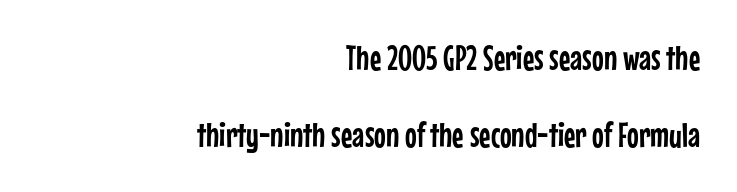
{"serif": "no", "italic": "no", "width": "condensed", "stroke_contrast": "low", "x_height": "medium", "monospaced": "no", "underline": "no", "align": "right", "line_spacing": "loose", "line_spacing_ratio": 2.19, "letter_spacing": "normal", "letter_spacing_em": 0.0, "glyph_px": 35}
